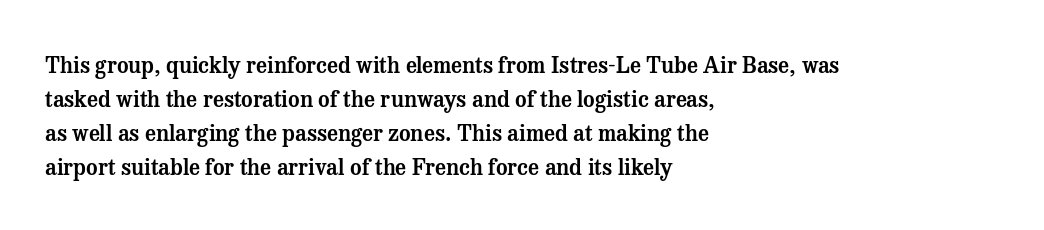
{"italic": "no", "underline": "no", "align": "left", "line_spacing": "normal", "line_spacing_ratio": 1.54, "letter_spacing": "normal", "letter_spacing_em": 0.0, "glyph_px": 22}
